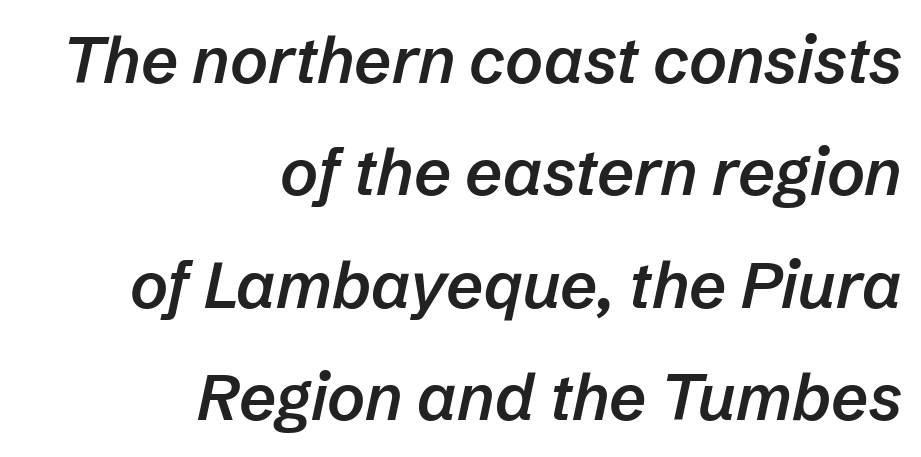
The image shows 65 px semibold type, italic (leaning right); set right-aligned, line spacing 1.73x, normal letter spacing, not underlined; low stroke contrast and a medium x-height.
